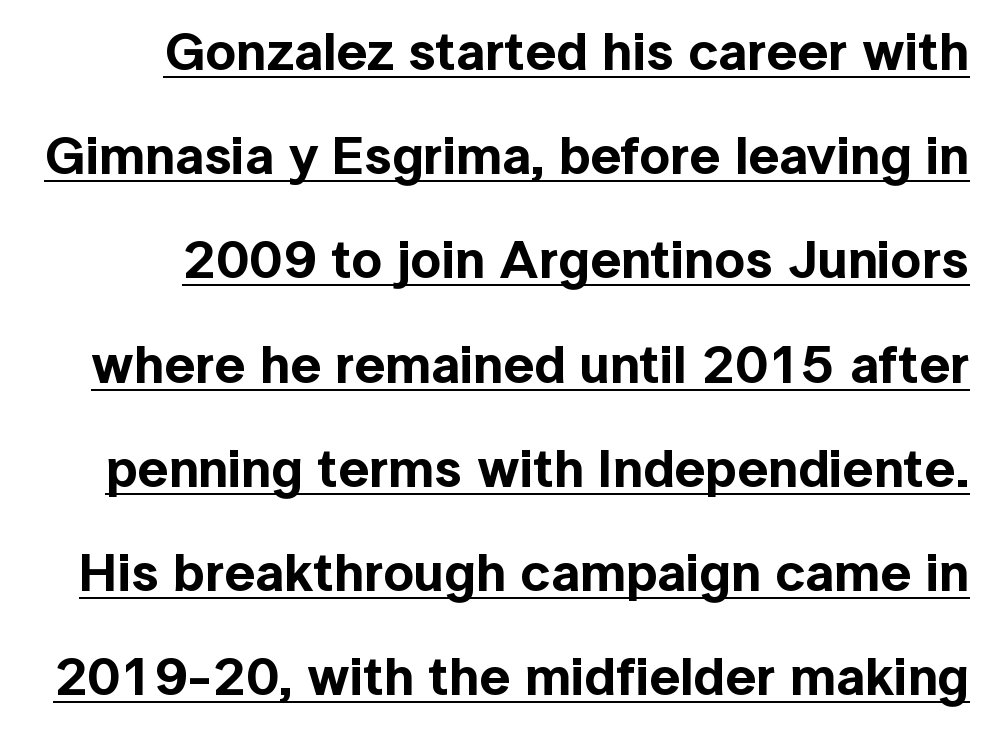
The image shows 54 px sans-serif type, upright; set loose line spacing (1.93x), normal letter spacing, underlined; a medium x-height.
